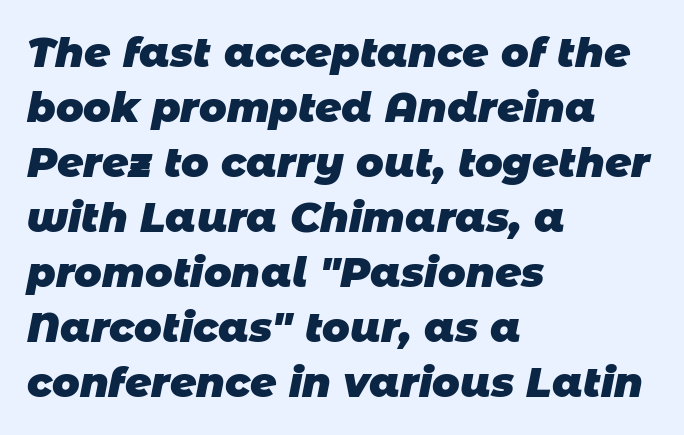
Q: Is the text bold? A: Yes.
Q: Is the typeface a serif or a sans-serif typeface? A: Sans-serif.
Q: Is the text underlined? A: No.
Q: How is the paragraph aligned? A: Left-aligned.
Q: Is the spacing between letters normal or unusually wide? A: Normal.
Q: Is the spacing between lines tight, normal or loose? A: Normal.
Q: Width (condensed, normal, or wide)? A: Normal.
Q: Stroke contrast? A: Low.
Q: x-height? A: Large.
Q: Monospaced? A: No.
